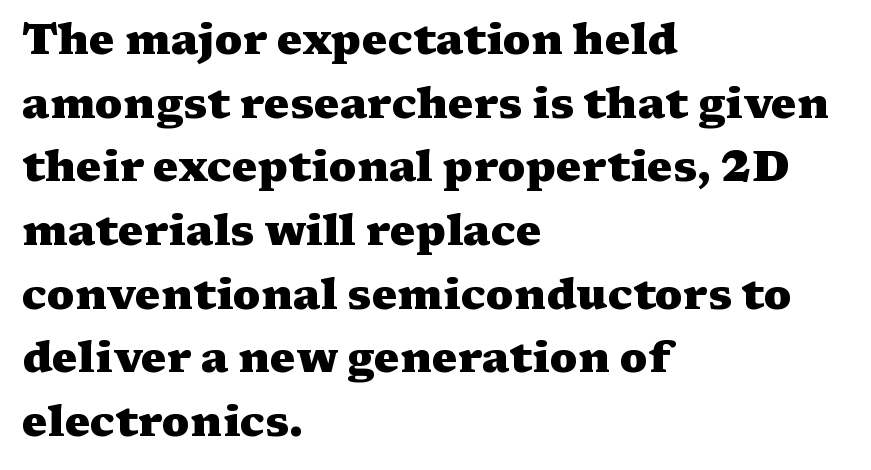
Q: Is the text bold? A: Yes.
Q: Is the text italic (slanted)? A: No, it is upright.
Q: Is the typeface a serif or a sans-serif typeface? A: Serif.
Q: Is the text underlined? A: No.
Q: How is the paragraph aligned? A: Left-aligned.
Q: Is the spacing between letters normal or unusually wide? A: Normal.
Q: Is the spacing between lines tight, normal or loose? A: Normal.
Q: Width (condensed, normal, or wide)? A: Wide.
Q: Stroke contrast? A: Medium.
Q: x-height? A: Medium.
Q: Monospaced? A: No.
